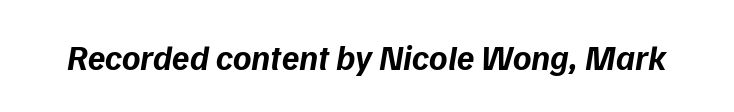
The strokes are fattened all the way to bold. Varying glyph widths throughout — classic text-font behaviour. There is no visible air inserted between adjacent glyphs. Each row of text sits above clean, open space.
